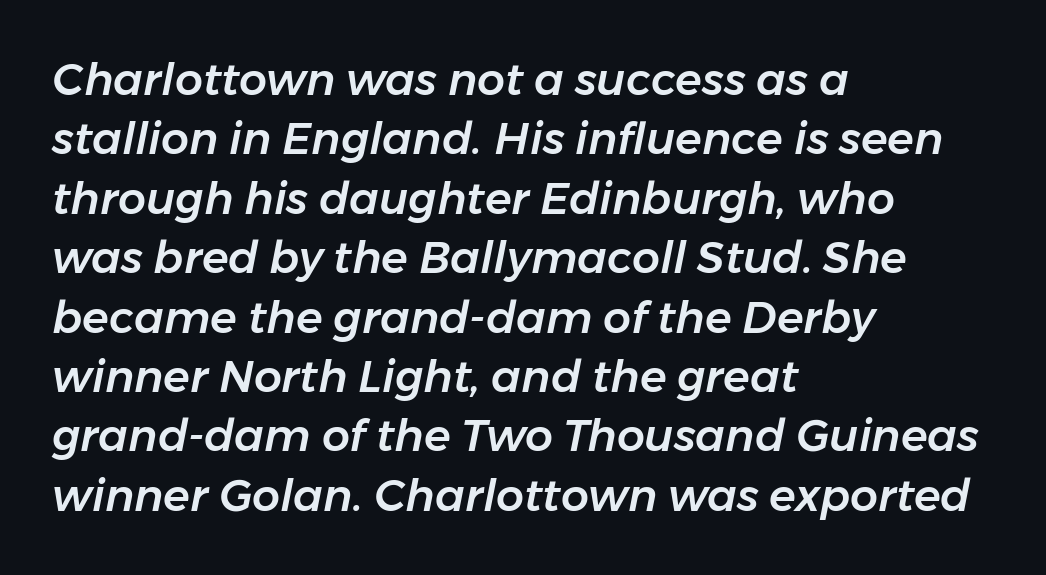
There is no visible air inserted between adjacent glyphs. Plain, unruled lines of type. Line spacing here is normal. Slant detected: the letters are inclined. Note the varied advance widths — an 'i' is clearly narrower than an 'm'. Does the copy run flush right? No — it runs flush left.
